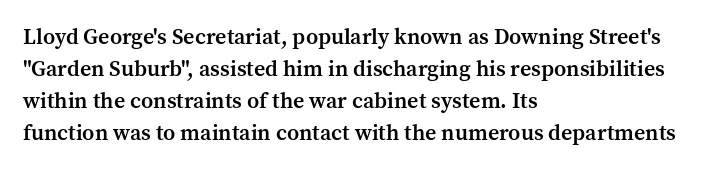
Check the space under the baseline: it is left empty. Style check: upright. The sample has been set in demibold, a notch under bold. Words appear dense and cohesive because spacing is normal. In terms of leading, this rendering sits right in the middle. Where is the straight margin? On the left.
